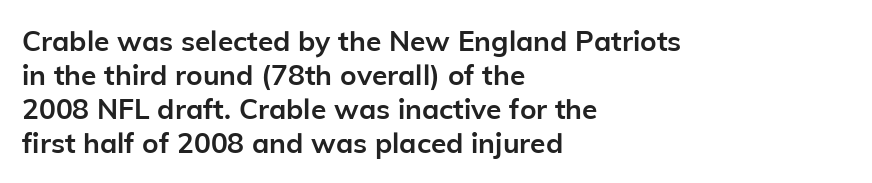
The image shows 28 px semibold sans-serif type, upright; set left-aligned, line spacing 1.22x, normal letter spacing, not underlined; low stroke contrast and a medium x-height.
